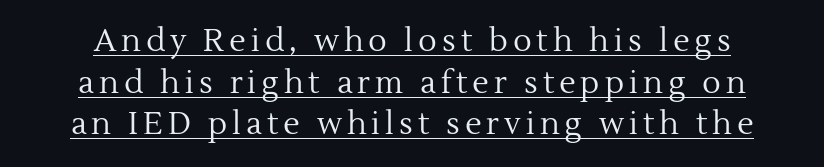
Quick note: not italic, upright. This rendering features underlined lettering. One glance says typical: line gaps are just what's usual. The characters are drawn with everyday or finer stroke widths.
